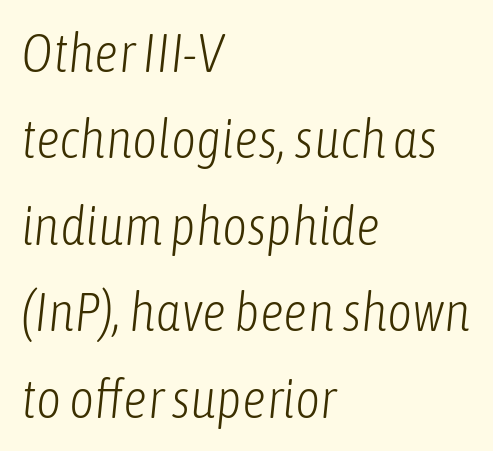
Descender tails drop into unmarked territory. The space between consecutive lines is moderate. Is this a heavy cut? Hardly; it is regular or lighter. Here the glyphs are tracked normally, forming tight word shapes. The passage shown leans; its letterforms are oblique. This sample is left-justified, so line endings fall wherever the words run out.
